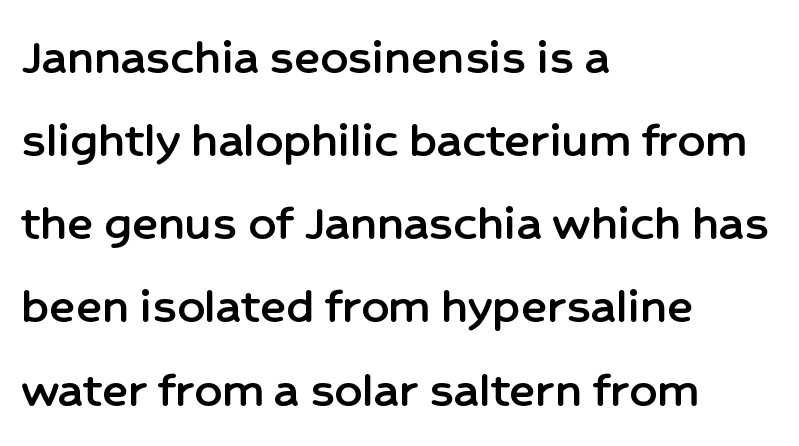
Q: Is the text italic (slanted)? A: No, it is upright.
Q: Is the typeface a serif or a sans-serif typeface? A: Sans-serif.
Q: Is the text underlined? A: No.
Q: How is the paragraph aligned? A: Left-aligned.
Q: Is the spacing between letters normal or unusually wide? A: Normal.
Q: Is the spacing between lines tight, normal or loose? A: Normal.
Q: Width (condensed, normal, or wide)? A: Normal.
Q: Stroke contrast? A: Low.
Q: x-height? A: Medium.
Q: Monospaced? A: No.
